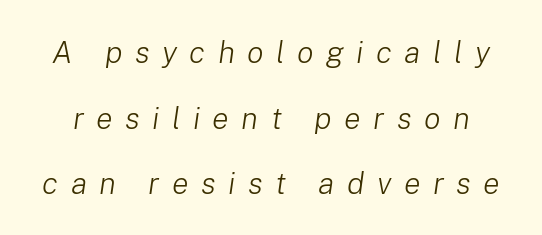
Just letters on the line, the space beneath them empty. Vertically, the passage feels expansive, rows floating well apart. This sample has the flowing, uneven cadence of proportional lettering. Caption: expanded tracking, letters set apart. Stem width sits at or under what a default text font uses.
